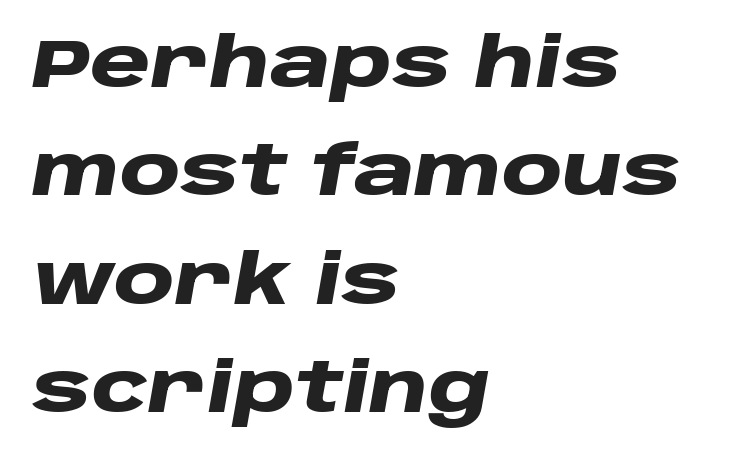
Every letter is thick-stroked: bold, no question. A typesetter would call this proportional, since set widths differ per character. Horizontally, the lines are justified to the leading edge only. Beneath every word, the page is bare.
